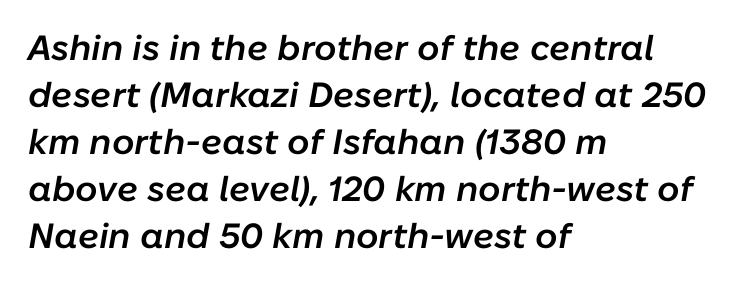
The characters look somewhat weighty, a semibold short of true bold. Words float on clear page, feet unadorned. Honestly, the row spacing looks completely unremarkable. An italicized treatment has been applied to the whole sample. Proportional: the letters do not fall into vertical columns. Teacher's note: observe the even left margin — that is flush-left alignment.
